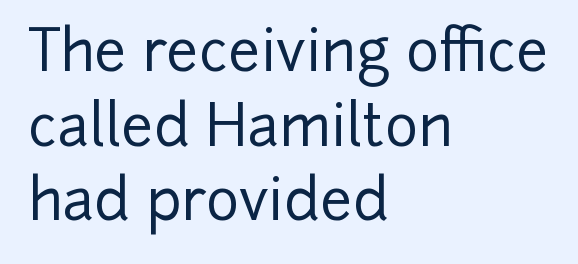
Where is the straight margin? On the left. Just letters on the line, the space beneath them empty. A typesetter would call this proportional, since set widths differ per character. Default kerning and tracking; the words read as compact shapes.
